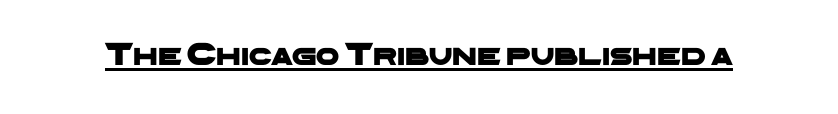
Q: Is the typeface a serif or a sans-serif typeface? A: Sans-serif.
Q: Is the text underlined? A: Yes.
Q: Is the spacing between letters normal or unusually wide? A: Normal.
Q: Width (condensed, normal, or wide)? A: Wide.
Q: Stroke contrast? A: Low.
Q: x-height? A: Medium.
Q: Monospaced? A: No.
